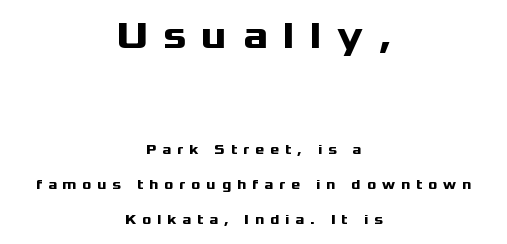
Q: Is the text bold? A: Yes.
Q: Is the text italic (slanted)? A: No, it is upright.
Q: Is the typeface a serif or a sans-serif typeface? A: Sans-serif.
Q: Is the text underlined? A: No.
Q: How is the paragraph aligned? A: Centered.
Q: Is the spacing between letters normal or unusually wide? A: Unusually wide.
Q: Is the spacing between lines tight, normal or loose? A: Loose.
Q: Which block of text is set in a larger size, the first (top) or the second (bottom)? A: The first (top) one.
Q: Width (condensed, normal, or wide)? A: Wide.
Q: Stroke contrast? A: Medium.
Q: x-height? A: Medium.
Q: Monospaced? A: No.
